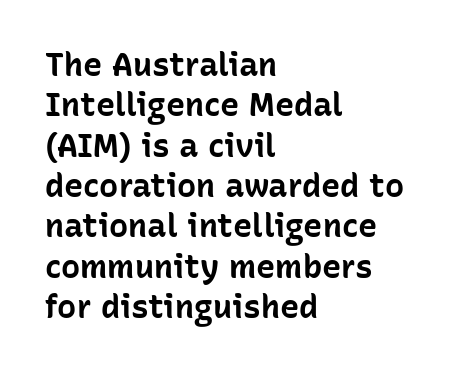
Descenders hang freely into open space. Nothing sits at the stroke ends, so this counts as sans-serif. In terms of letterspacing, this is plain default setting. Posture: vertical. A typesetter would call this proportional, since set widths differ per character. Casual observation: everything's shoved over to the left.
